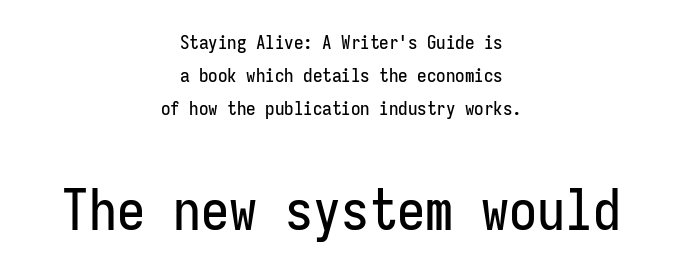
Q: Is the text italic (slanted)? A: No, it is upright.
Q: Is the typeface a serif or a sans-serif typeface? A: Sans-serif.
Q: Is the text underlined? A: No.
Q: How is the paragraph aligned? A: Centered.
Q: Is the spacing between letters normal or unusually wide? A: Normal.
Q: Which block of text is set in a larger size, the first (top) or the second (bottom)? A: The second (bottom) one.
Q: Width (condensed, normal, or wide)? A: Condensed.
Q: Stroke contrast? A: Low.
Q: x-height? A: Medium.
Q: Monospaced? A: Yes.
